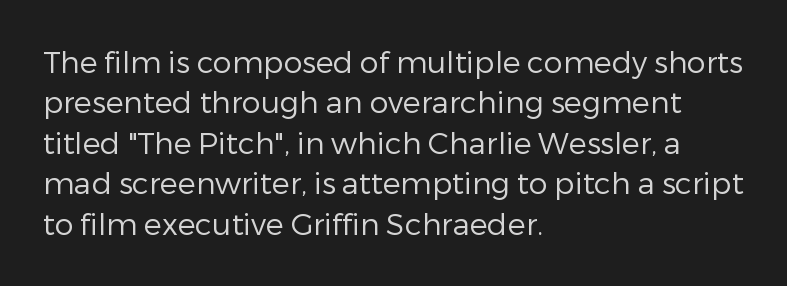
The image shows 30 px regular-weight sans-serif type, upright; set left-aligned, normal line spacing (1.35x), normal letter spacing, not underlined; low stroke contrast and a medium x-height.
